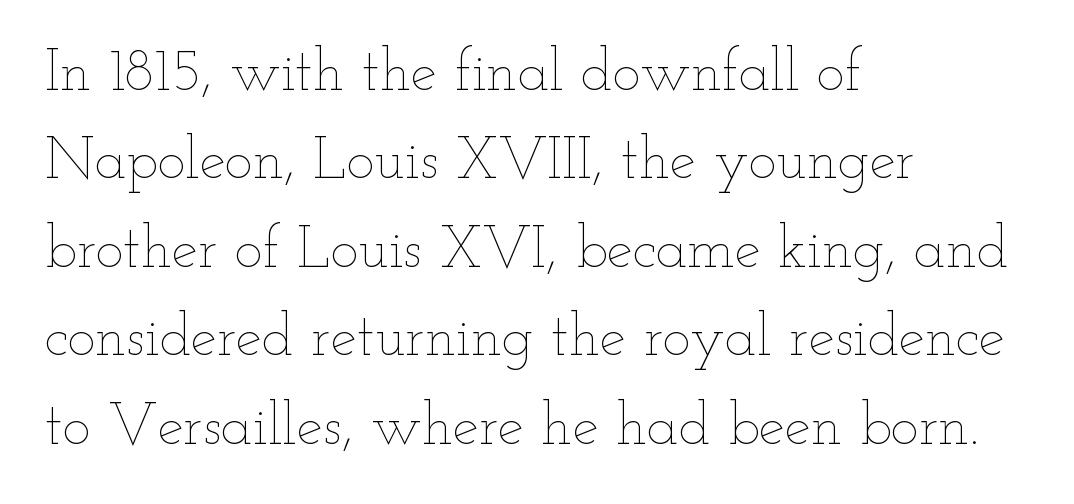
Note the varied advance widths — an 'i' is clearly narrower than an 'm'. Decoration check: the copy has no underline. Tracking value appears to be zero — textbook default spacing. The rag falls on the right side of this text block. Posture: upright roman.
